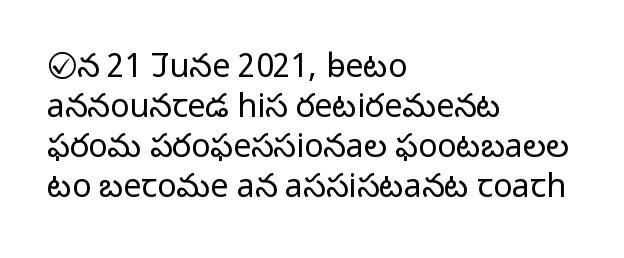
Typeset ragged right — the left edge is the straight one. To sum up the face: it is a sans, with no serifs. Is there much room between lines? A standard amount, neither cramped nor airy. Note the varied advance widths — an 'i' is clearly narrower than an 'm'. The zone under the glyphs is completely vacant.
